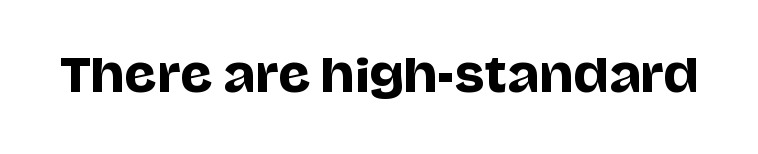
Rule under the text: the space is simply empty. A typesetter would call this proportional, since set widths differ per character. In terms of letterspacing, this is plain default setting. Italic: no, the glyphs are upright roman.
